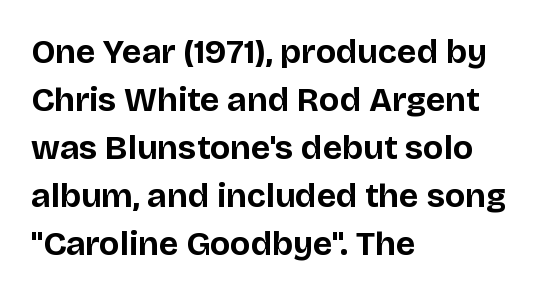
Look at the stroke-to-counter ratio: heavy, a bold. Note the varied advance widths — an 'i' is clearly narrower than an 'm'. Posture: straight, roman, zero tilt. Teacher's note: observe the even left margin — that is flush-left alignment.
